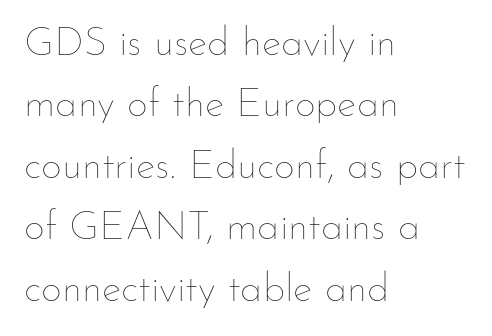
Q: Is the text bold? A: No.
Q: Is the text italic (slanted)? A: No, it is upright.
Q: Is the text underlined? A: No.
Q: How is the paragraph aligned? A: Left-aligned.
Q: Is the spacing between letters normal or unusually wide? A: Normal.
Q: Is the spacing between lines tight, normal or loose? A: Normal.
Q: Width (condensed, normal, or wide)? A: Normal.
Q: Stroke contrast? A: Low.
Q: x-height? A: Small.
Q: Monospaced? A: No.
